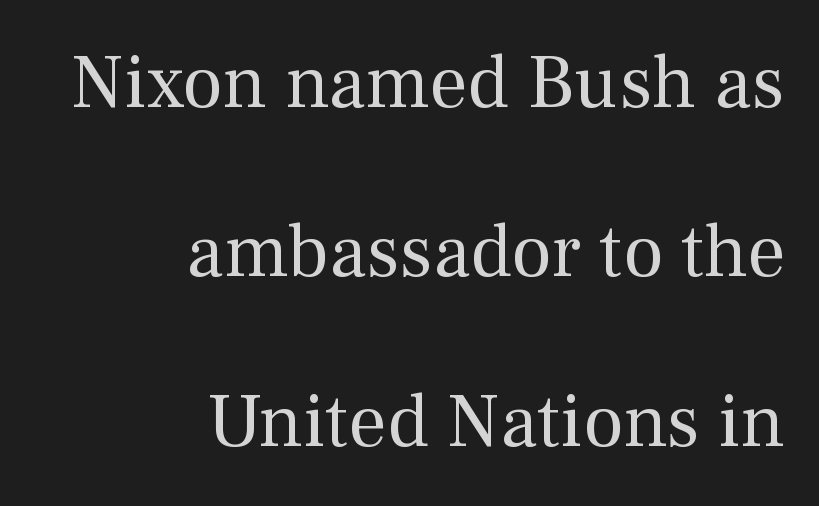
Counters stay open thanks to moderate or lighter strokes. A bare baseline throughout the passage. Looks like regular typesetting: each glyph gets only the width it needs. Vertical spacing — loose. Quick note: not italic, upright.
